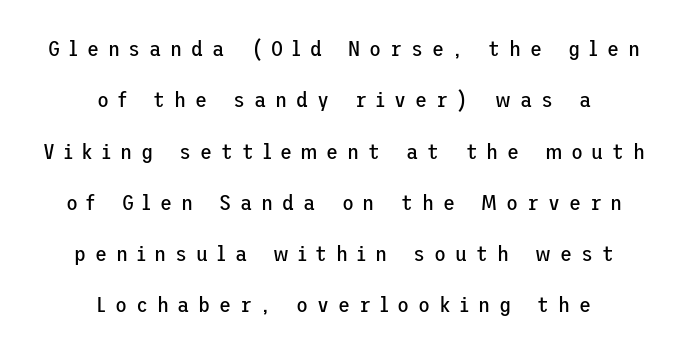
The image shows 22 px text type, upright; set centered, loose line spacing (2.33x), unusually wide letter spacing (+0.4 em), not underlined.
